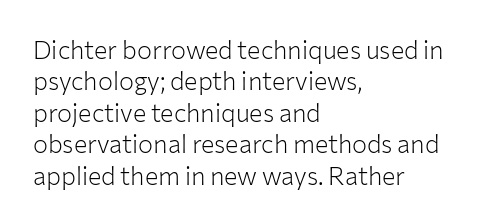
Q: Is the text bold? A: No.
Q: Is the text italic (slanted)? A: No, it is upright.
Q: Is the text underlined? A: No.
Q: How is the paragraph aligned? A: Left-aligned.
Q: Is the spacing between letters normal or unusually wide? A: Normal.
Q: Is the spacing between lines tight, normal or loose? A: Normal.
